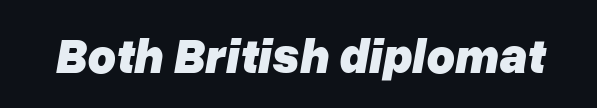
The image shows 49 px heavy type, italic (leaning right); set normal letter spacing, not underlined; low stroke contrast and a medium x-height.
